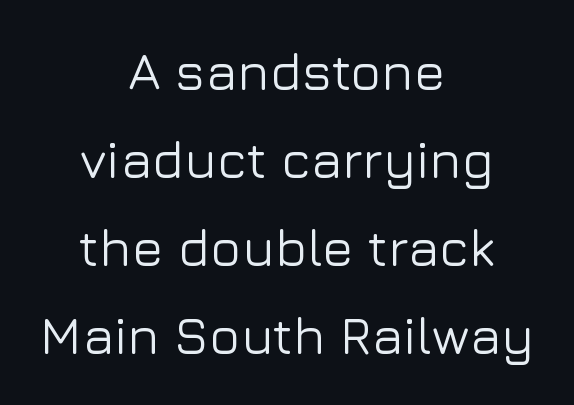
Q: Is the text italic (slanted)? A: No, it is upright.
Q: Is the typeface a serif or a sans-serif typeface? A: Sans-serif.
Q: Is the text underlined? A: No.
Q: How is the paragraph aligned? A: Centered.
Q: Is the spacing between letters normal or unusually wide? A: Normal.
Q: Is the spacing between lines tight, normal or loose? A: Normal.
Q: Width (condensed, normal, or wide)? A: Normal.
Q: Stroke contrast? A: Low.
Q: x-height? A: Medium.
Q: Monospaced? A: No.
